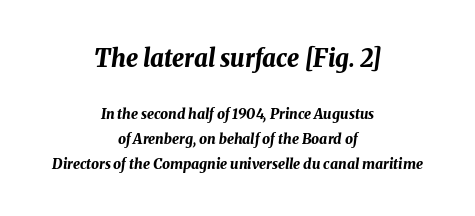
The image shows 24 px bold type, italic (leaning right); set centered, line spacing 1.78x, normal letter spacing, not underlined; the first (top) block is 1.71x larger.
